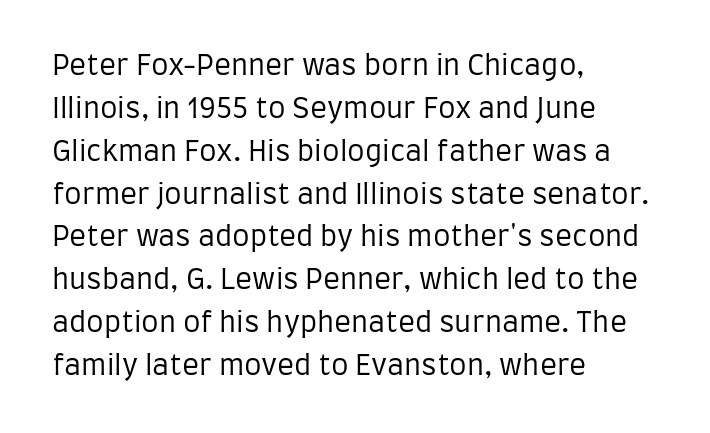
Q: Is the text bold? A: No.
Q: Is the text italic (slanted)? A: No, it is upright.
Q: Is the typeface a serif or a sans-serif typeface? A: Sans-serif.
Q: Is the text underlined? A: No.
Q: How is the paragraph aligned? A: Left-aligned.
Q: Is the spacing between letters normal or unusually wide? A: Normal.
Q: Is the spacing between lines tight, normal or loose? A: Normal.
Q: Width (condensed, normal, or wide)? A: Condensed.
Q: Stroke contrast? A: Low.
Q: x-height? A: Large.
Q: Monospaced? A: No.
